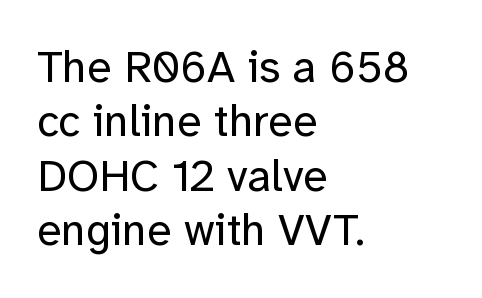
The image shows 45 px regular-weight sans-serif type, upright; set left-aligned, line spacing 1.21x, normal letter spacing, not underlined; low stroke contrast and a medium x-height.
